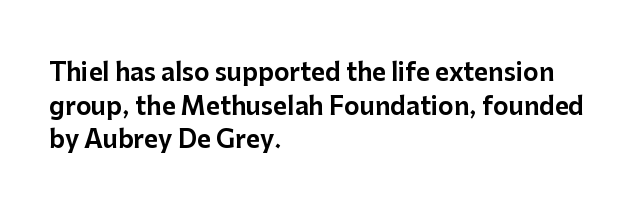
Leading matches the norm, producing a regular column. Every stem runs plumb, perpendicular to the baseline. Underline: absent. In CSS terms this would be text-align: left. Here the glyphs are tracked normally, forming tight word shapes.
